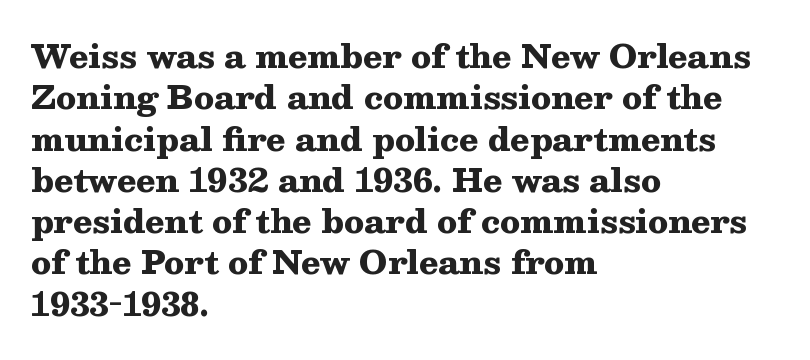
{"serif": "yes", "italic": "no", "bold": "yes", "weight": "heavy", "width": "wide", "stroke_contrast": "medium", "x_height": "medium", "monospaced": "no", "underline": "no", "align": "left", "line_spacing": "normal", "line_spacing_ratio": 1.29, "letter_spacing": "normal", "letter_spacing_em": 0.0, "glyph_px": 32}
